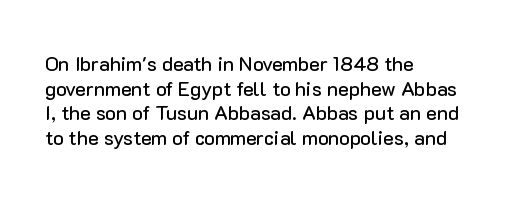
Q: Is the text italic (slanted)? A: No, it is upright.
Q: Is the text underlined? A: No.
Q: How is the paragraph aligned? A: Left-aligned.
Q: Is the spacing between letters normal or unusually wide? A: Normal.
